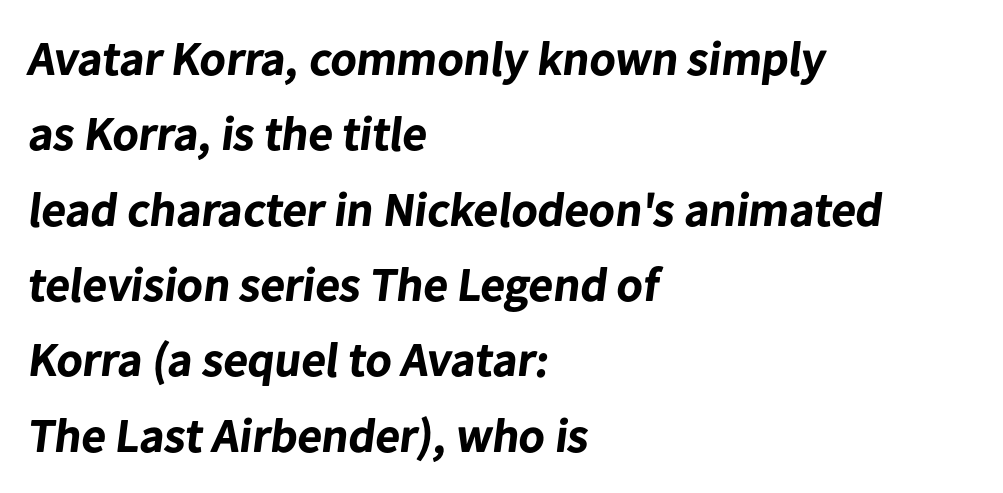
{"serif": "no", "bold": "yes", "weight": "bold", "width": "normal", "stroke_contrast": "low", "x_height": "medium", "monospaced": "no", "underline": "no", "align": "left", "line_spacing": "normal", "line_spacing_ratio": 1.57, "letter_spacing": "normal", "letter_spacing_em": 0.0, "glyph_px": 48}
